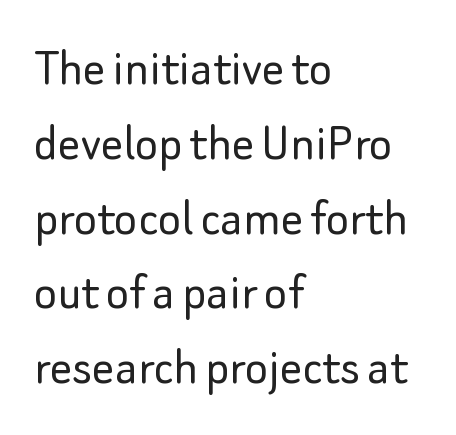
The image shows 55 px light sans-serif type, upright; set left-aligned, normal line spacing (1.36x), normal letter spacing, not underlined; low stroke contrast and a small x-height.
